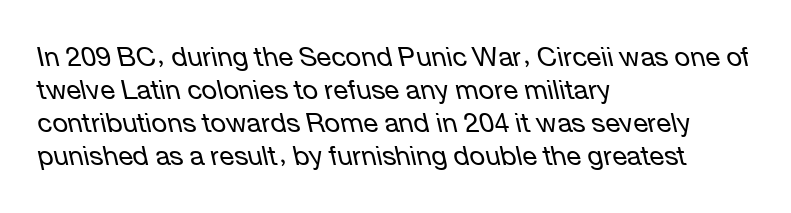
{"italic": "yes", "lean": "left", "slant_degrees": 12, "bold": "no", "underline": "no", "align": "left", "line_spacing_ratio": 1.22, "letter_spacing": "normal", "letter_spacing_em": 0.0, "glyph_px": 27}
